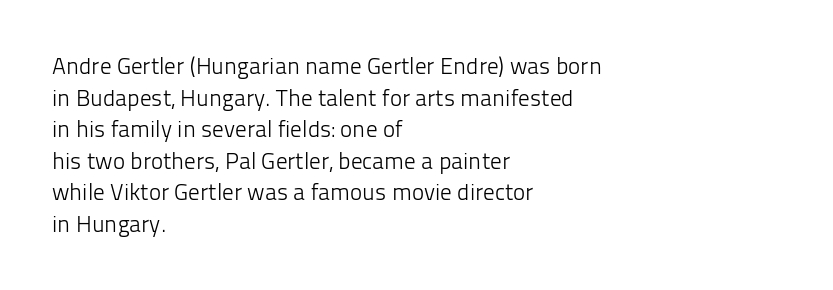
The strokes are not fattened; the text isn't bold. Beneath every word, the page is bare. Every row of glyphs begins at an identical x-position on the left. In terms of posture, this sample is upright.
